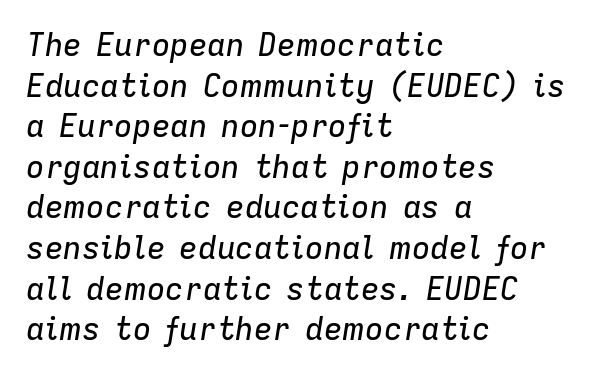
Q: Is the text italic (slanted)? A: Yes, it leans right by about 9 degrees.
Q: Is the text underlined? A: No.
Q: How is the paragraph aligned? A: Left-aligned.
Q: Is the spacing between letters normal or unusually wide? A: Normal.
Q: Is the spacing between lines tight, normal or loose? A: Normal.
Q: Width (condensed, normal, or wide)? A: Normal.
Q: Stroke contrast? A: Low.
Q: x-height? A: Medium.
Q: Monospaced? A: No.
